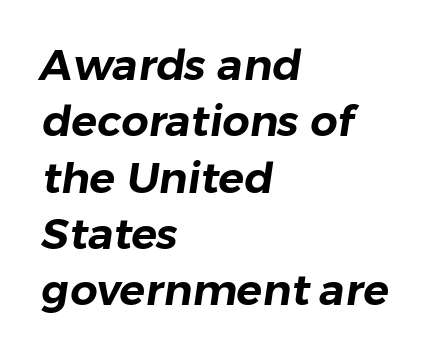
{"serif": "no", "width": "normal", "stroke_contrast": "low", "x_height": "medium", "monospaced": "no", "underline": "no", "align": "left", "line_spacing": "normal", "line_spacing_ratio": 1.31, "letter_spacing": "normal", "letter_spacing_em": 0.0, "glyph_px": 43}
